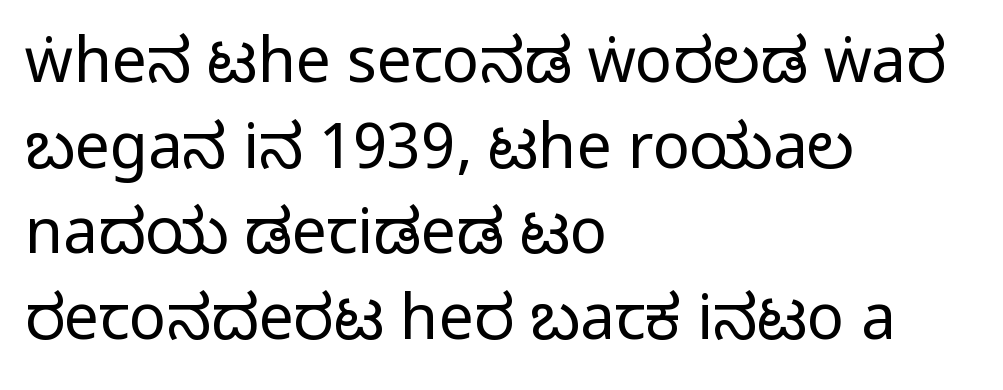
Q: Is the text bold? A: No.
Q: Is the text italic (slanted)? A: No, it is upright.
Q: Is the typeface a serif or a sans-serif typeface? A: Sans-serif.
Q: Is the text underlined? A: No.
Q: How is the paragraph aligned? A: Left-aligned.
Q: Is the spacing between letters normal or unusually wide? A: Normal.
Q: Is the spacing between lines tight, normal or loose? A: Normal.
Q: Width (condensed, normal, or wide)? A: Condensed.
Q: Stroke contrast? A: Low.
Q: x-height? A: Large.
Q: Monospaced? A: No.
